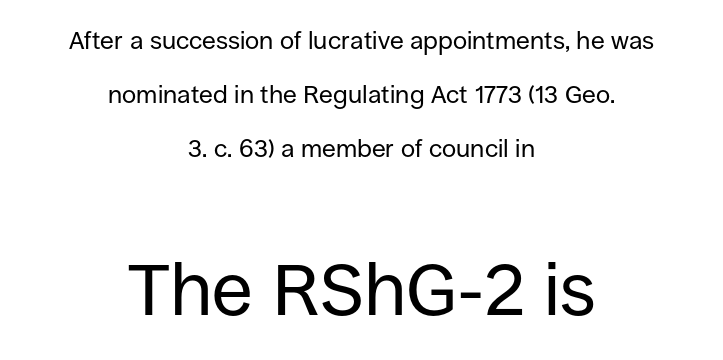
The image shows 74 px regular-weight sans-serif type, upright; set centered, loose line spacing (2.16x), normal letter spacing, not underlined; the second (bottom) block is 2.96x larger; low stroke contrast and a large x-height.
